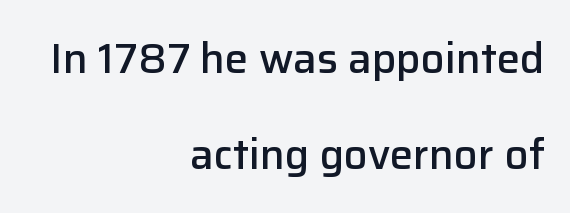
{"serif": "no", "italic": "no", "bold": "semi", "weight": "semibold", "width": "normal", "stroke_contrast": "low", "x_height": "medium", "monospaced": "no", "underline": "no", "align": "right", "line_spacing": "loose", "line_spacing_ratio": 2.28, "letter_spacing": "normal", "letter_spacing_em": 0.0, "glyph_px": 42}
